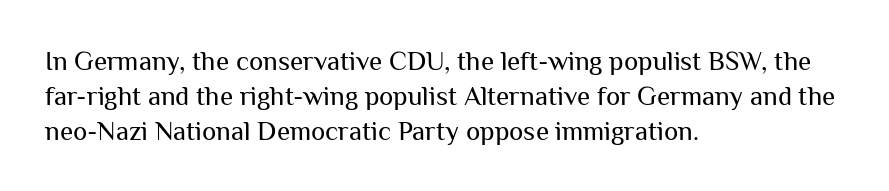
This sample keeps an unexceptional amount of space between lines. Characters remain perfectly vertical along every line. The gap between lines stays unmarked. Is this a heavy cut? Hardly; it is regular or lighter.
